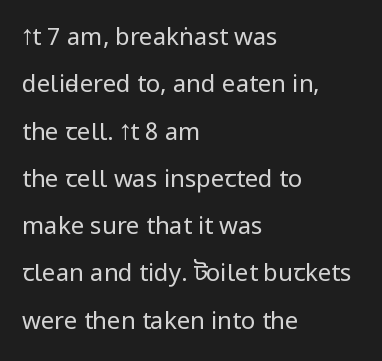
The rendering keeps characters at their native spacing. These lines are set flush left with a ragged right edge. You can tell it's not italic because the verticals are truly vertical. These glyphs show unthickened strokes, regular width or finer.
